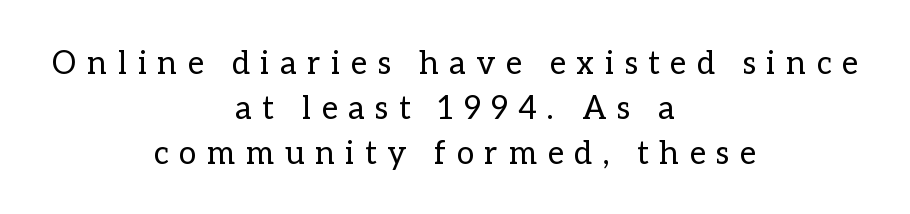
{"italic": "no", "bold": "no", "weight": "regular", "width": "normal", "stroke_contrast": "low", "x_height": "medium", "monospaced": "no", "underline": "no", "align": "center", "line_spacing": "normal", "line_spacing_ratio": 1.41, "letter_spacing": "wide", "letter_spacing_em": 0.33, "glyph_px": 32}
